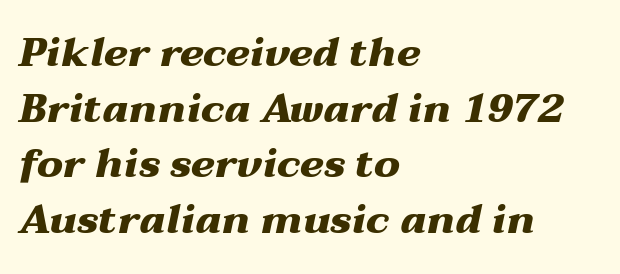
Q: Is the text bold? A: Yes.
Q: Is the text italic (slanted)? A: Yes, it leans right by about 12 degrees.
Q: Is the text underlined? A: No.
Q: How is the paragraph aligned? A: Left-aligned.
Q: Is the spacing between letters normal or unusually wide? A: Normal.
Q: Is the spacing between lines tight, normal or loose? A: Normal.
Q: Width (condensed, normal, or wide)? A: Wide.
Q: Stroke contrast? A: Medium.
Q: x-height? A: Medium.
Q: Monospaced? A: No.
